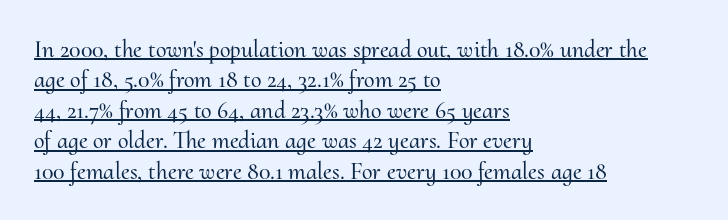
The image shows 24 px text type, upright; set left-aligned, normal line spacing (1.27x), normal letter spacing, underlined.
